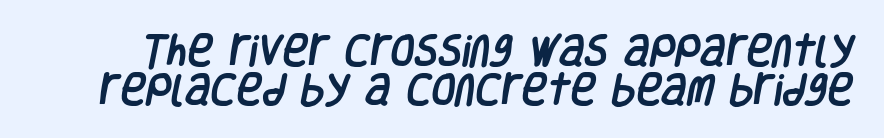
These lines are rendered in a variable-pitch font. Descenders are the only things crossing below the line. Inter-character spacing is left at the font's built-in metrics. Students, observe: this is what under-led, compact text looks like. Serif or sans? Sans — the stroke terminals are bare.
